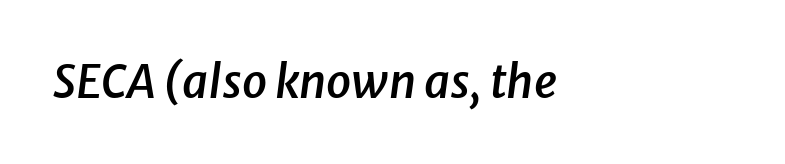
{"italic": "yes", "lean": "right", "slant_degrees": 8, "bold": "semi", "weight": "semibold", "width": "normal", "stroke_contrast": "low", "x_height": "medium", "monospaced": "no", "underline": "no", "align": "left", "letter_spacing": "normal", "letter_spacing_em": 0.0, "glyph_px": 45}
